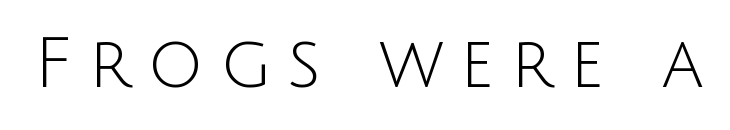
Spacing verdict: proportional, widths tailored to each character. Tall strokes in this sample are plumb rather than angled. Only glyphs here, with clear space below each row. Stroke mass is kept to a normal reading level or below. Is the letter spacing exaggerated? Yes — the characters are pushed far apart.
